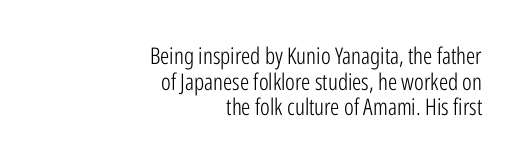
The typography opts for an upright posture over an oblique one. The letterforms sit at book weight or below. Inter-character spacing is left at the font's built-in metrics. Lines of text with bare space underneath. A typesetter would call this leading minimal, almost set solid. Caption: multi-line text, flush right, ragged left.
